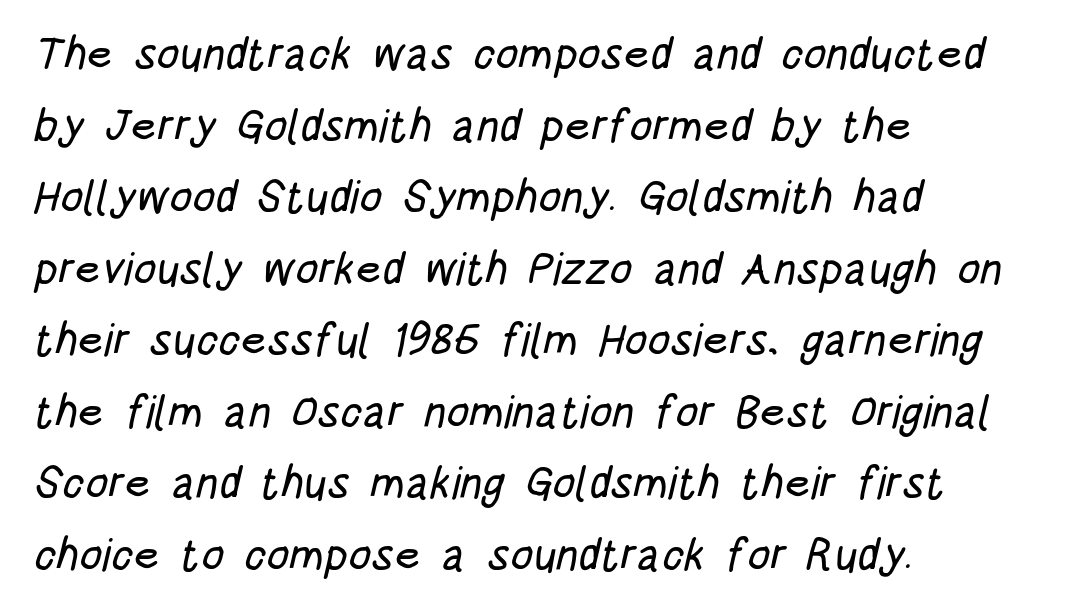
Q: Is the typeface a serif or a sans-serif typeface? A: Sans-serif.
Q: Is the text underlined? A: No.
Q: How is the paragraph aligned? A: Left-aligned.
Q: Is the spacing between letters normal or unusually wide? A: Normal.
Q: Is the spacing between lines tight, normal or loose? A: Normal.
Q: Width (condensed, normal, or wide)? A: Condensed.
Q: Stroke contrast? A: Low.
Q: x-height? A: Large.
Q: Monospaced? A: No.
